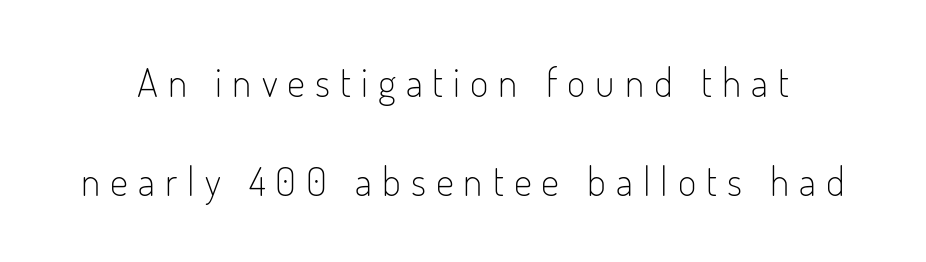
Rendered with straight, roman letterforms. Nothing sits at the stroke ends, so this counts as sans-serif. The space beneath each line is pristine and unruled. The characters are drawn with everyday or finer stroke widths. Baseline-to-baseline distance is far greater than the letter height. Each letter keeps its own natural width here, so spacing adapts to shape.
